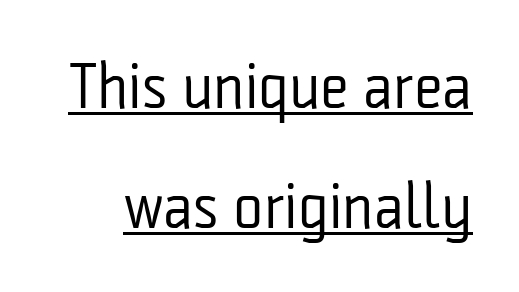
Heft: none added — not bold. Characters remain perfectly vertical along every line. Spacing verdict: proportional, widths tailored to each character. Underlined type. Glyph-to-glyph distance matches everyday printed text.
